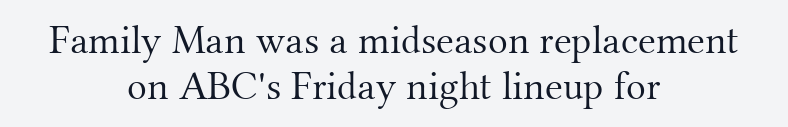
The image shows 41 px light serif type, upright; set centered, tight line spacing (1.13x), normal letter spacing, not underlined; medium stroke contrast and a small x-height.
